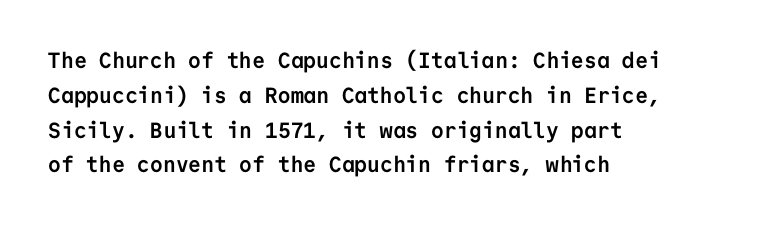
One-word summary of the alignment: left. Characters remain perfectly vertical along every line. Words float on clear page, feet unadorned. Look at the tracking — it's just the regular setting, nothing added.
